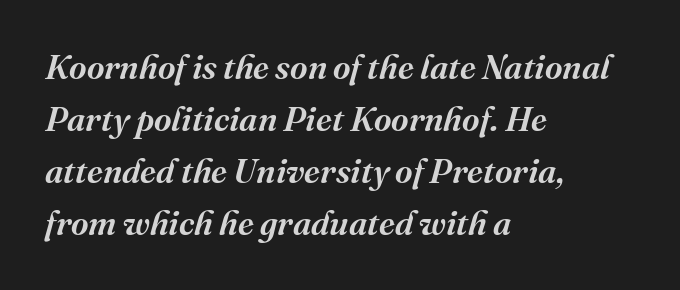
The image shows 34 px semibold serif type, italic (leaning right); set left-aligned, normal line spacing (1.53x), normal letter spacing, not underlined; medium stroke contrast and a medium x-height.
